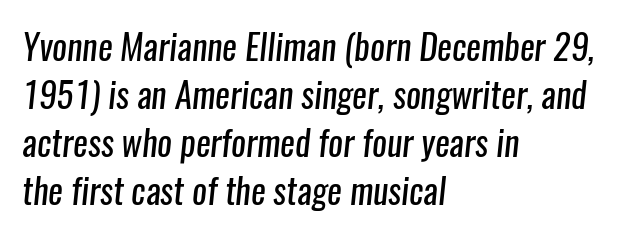
Examine the stroke ends and you'll find no serifs. This block has exactly the height ordinary leading produces. Summary of weight: not heavy and not bold. Note the varied advance widths — an 'i' is clearly narrower than an 'm'.
